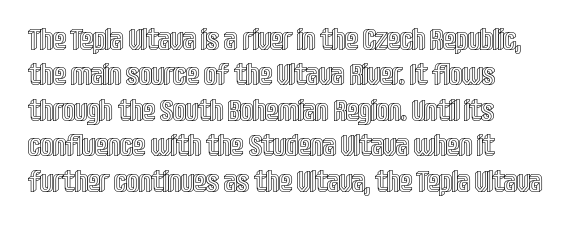
{"italic": "no", "width": "condensed", "x_height": "large", "monospaced": "no", "underline": "no", "align": "left", "line_spacing_ratio": 1.22, "letter_spacing": "normal", "letter_spacing_em": 0.0, "glyph_px": 29}
